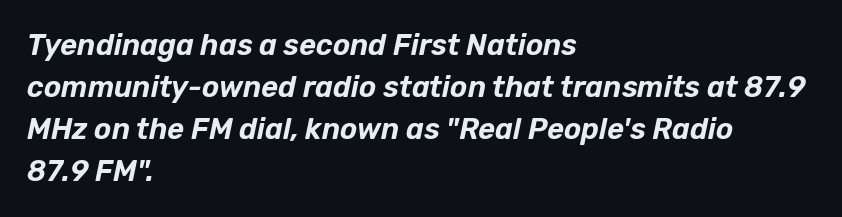
Q: Is the text italic (slanted)? A: Yes, it leans right by about 12 degrees.
Q: Is the text underlined? A: No.
Q: How is the paragraph aligned? A: Left-aligned.
Q: Is the spacing between letters normal or unusually wide? A: Normal.
Q: Is the spacing between lines tight, normal or loose? A: Normal.
Q: Width (condensed, normal, or wide)? A: Normal.
Q: Stroke contrast? A: Low.
Q: x-height? A: Medium.
Q: Monospaced? A: No.
